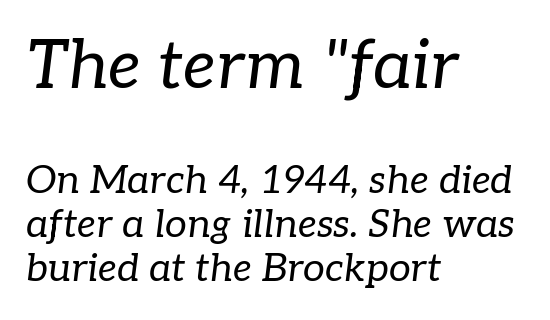
Q: Is the text bold? A: No.
Q: Is the text italic (slanted)? A: Yes, it leans right by about 7 degrees.
Q: Is the typeface a serif or a sans-serif typeface? A: Serif.
Q: Is the text underlined? A: No.
Q: How is the paragraph aligned? A: Left-aligned.
Q: Is the spacing between letters normal or unusually wide? A: Normal.
Q: Is the spacing between lines tight, normal or loose? A: Tight.
Q: Which block of text is set in a larger size, the first (top) or the second (bottom)? A: The first (top) one.
Q: Width (condensed, normal, or wide)? A: Normal.
Q: Stroke contrast? A: Low.
Q: x-height? A: Medium.
Q: Monospaced? A: No.
